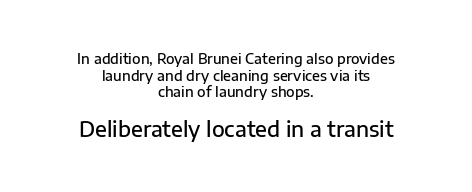
The image shows 21 px text type, upright; set centered, line spacing 1.18x, normal letter spacing, not underlined; the second (bottom) block is 1.5x larger.
